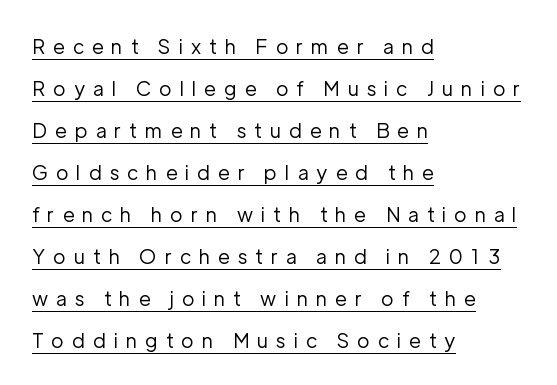
{"italic": "no", "bold": "no", "underline": "yes", "align": "left", "line_spacing": "loose", "line_spacing_ratio": 2.1, "letter_spacing": "wide", "letter_spacing_em": 0.41, "glyph_px": 20}
